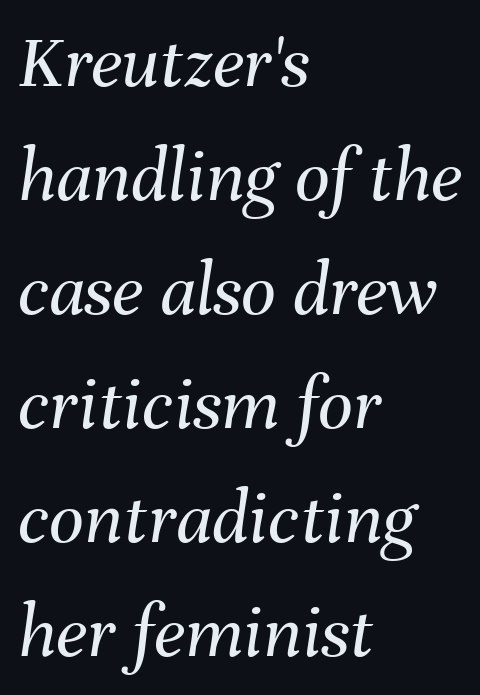
The image shows 77 px regular-weight type, italic (leaning right); set left-aligned, normal line spacing (1.48x), normal letter spacing, not underlined; medium stroke contrast and a medium x-height.
